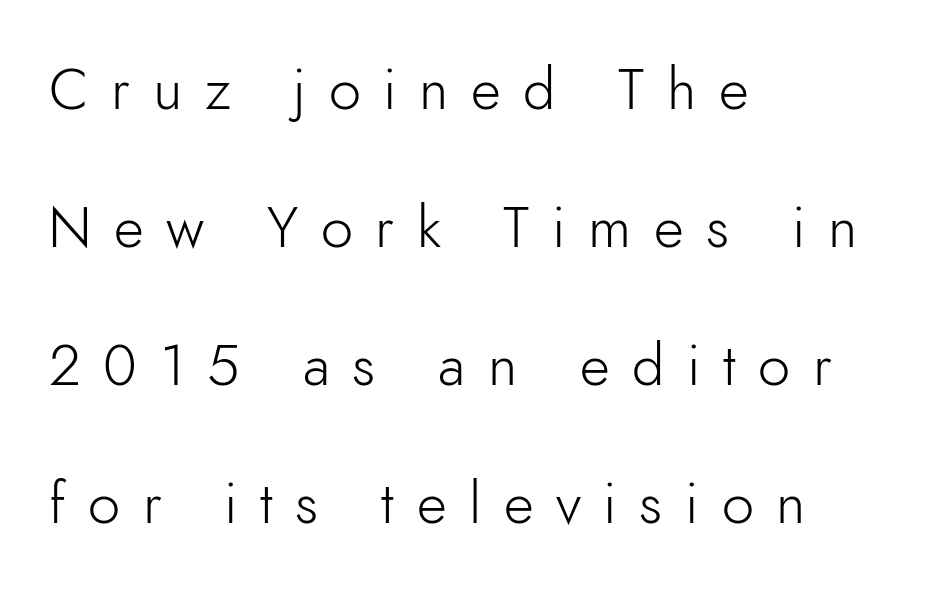
Q: Is the text bold? A: No.
Q: Is the text italic (slanted)? A: No, it is upright.
Q: Is the typeface a serif or a sans-serif typeface? A: Sans-serif.
Q: Is the text underlined? A: No.
Q: How is the paragraph aligned? A: Left-aligned.
Q: Is the spacing between letters normal or unusually wide? A: Unusually wide.
Q: Is the spacing between lines tight, normal or loose? A: Loose.
Q: Width (condensed, normal, or wide)? A: Normal.
Q: Stroke contrast? A: Low.
Q: x-height? A: Small.
Q: Monospaced? A: No.
